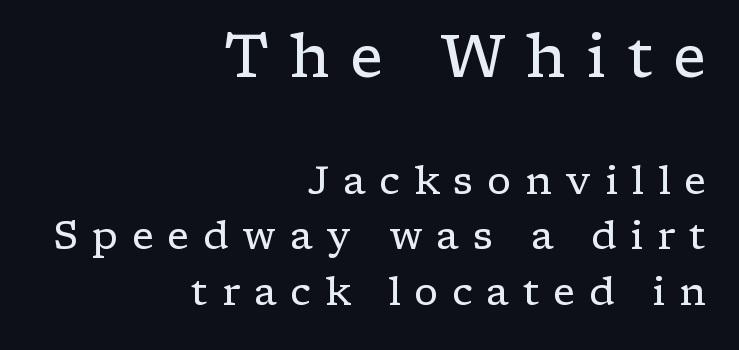
{"serif": "yes", "italic": "no", "bold": "no", "weight": "regular", "width": "wide", "stroke_contrast": "low", "x_height": "medium", "monospaced": "no", "underline": "no", "align": "right", "line_spacing": "normal", "line_spacing_ratio": 1.43, "letter_spacing": "wide", "letter_spacing_em": 0.35, "larger_block": "first", "size_ratio": 1.51, "glyph_px": 59}
